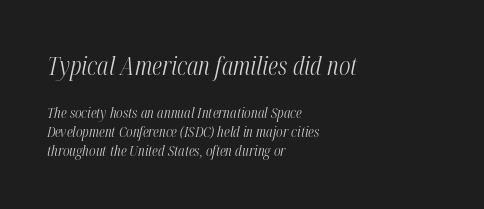
Q: Is the text bold? A: No.
Q: Is the text italic (slanted)? A: Yes, it leans right by about 12 degrees.
Q: Is the text underlined? A: No.
Q: How is the paragraph aligned? A: Left-aligned.
Q: Is the spacing between letters normal or unusually wide? A: Normal.
Q: Is the spacing between lines tight, normal or loose? A: Normal.
Q: Which block of text is set in a larger size, the first (top) or the second (bottom)? A: The first (top) one.
